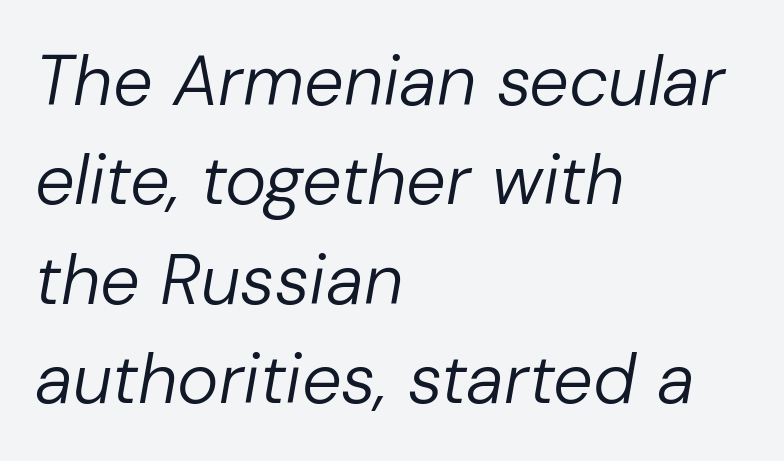
The image shows 70 px regular-weight type, italic (leaning right); set left-aligned, normal line spacing (1.42x), normal letter spacing, not underlined; low stroke contrast and a medium x-height.
